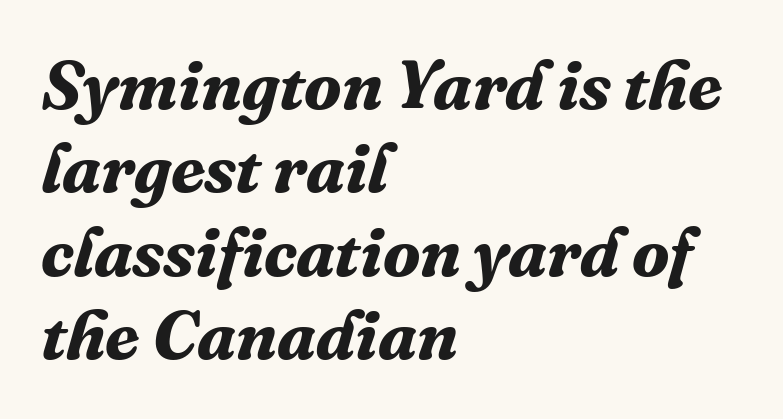
Typesetter's note: full bold, strokes at maximum text heaviness. The face used here is rendered with its standard letterfit. Compared with a centered layout, this one pins lines to the left instead. You can tell it's italic because the verticals aren't actually vertical. Do the characters align in a grid? No, the font is proportional. This rendering features lettering with no underline.
